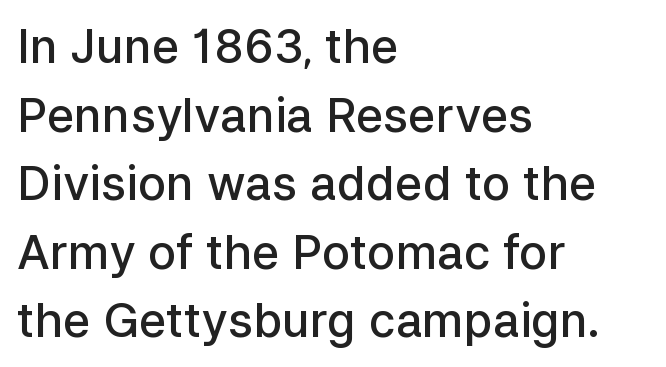
{"serif": "no", "italic": "no", "bold": "semi", "weight": "semibold", "width": "normal", "stroke_contrast": "low", "x_height": "medium", "monospaced": "no", "underline": "no", "align": "left", "line_spacing": "normal", "line_spacing_ratio": 1.46, "letter_spacing": "normal", "letter_spacing_em": 0.0, "glyph_px": 47}
